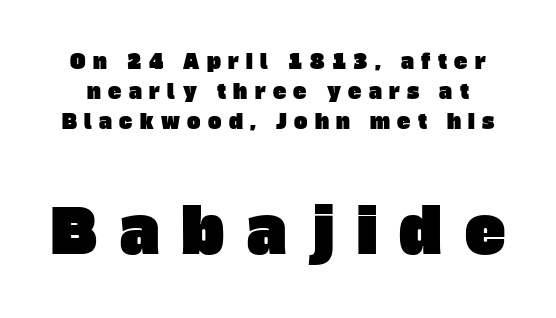
{"serif": "no", "width": "normal", "stroke_contrast": "low", "x_height": "large", "monospaced": "no", "underline": "no", "line_spacing": "normal", "line_spacing_ratio": 1.49, "letter_spacing": "wide", "letter_spacing_em": 0.37, "larger_block": "second", "size_ratio": 3.05, "glyph_px": 61}
